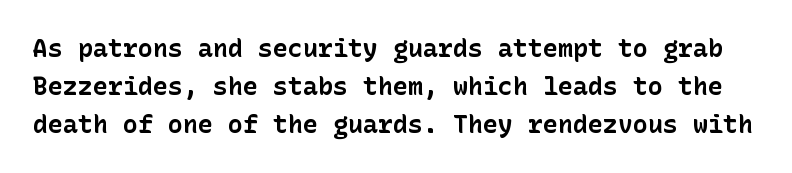
{"italic": "no", "bold": "yes", "underline": "no", "line_spacing": "normal", "line_spacing_ratio": 1.52, "letter_spacing": "normal", "letter_spacing_em": 0.0, "glyph_px": 25}
